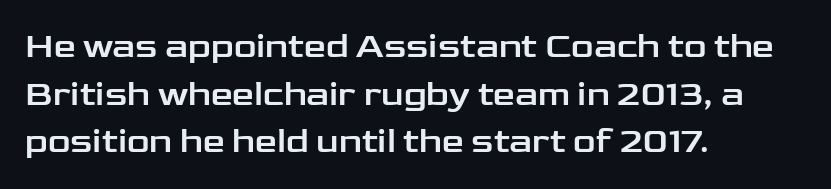
Spacing verdict: proportional, widths tailored to each character. Which margin do the lines hug? The left one — the right edge is uneven. Bare-footed words on every line. The lines sit at an ordinary, default distance from one another. Nothing sits at the stroke ends, so this counts as sans-serif.
